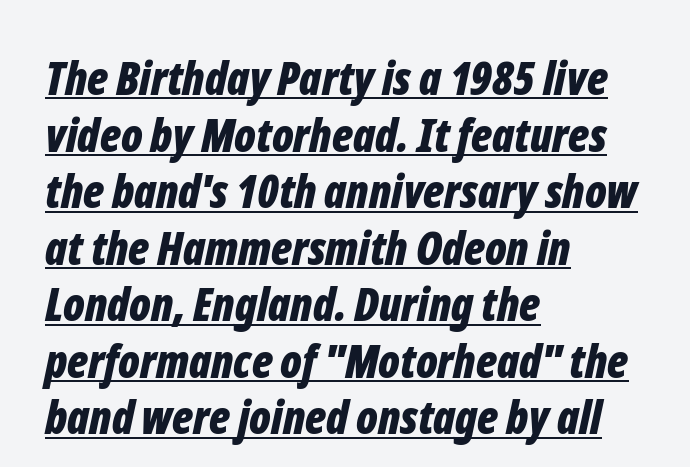
Q: Is the text bold? A: Yes.
Q: Is the text italic (slanted)? A: Yes, it leans right by about 12 degrees.
Q: Is the text underlined? A: Yes.
Q: How is the paragraph aligned? A: Left-aligned.
Q: Is the spacing between letters normal or unusually wide? A: Normal.
Q: Width (condensed, normal, or wide)? A: Condensed.
Q: Stroke contrast? A: Low.
Q: x-height? A: Medium.
Q: Monospaced? A: No.
